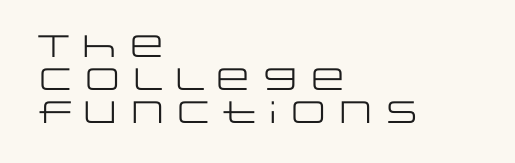
{"serif": "no", "italic": "no", "bold": "no", "weight": "regular", "width": "wide", "stroke_contrast": "low", "x_height": "large", "monospaced": "no", "underline": "no", "align": "left", "line_spacing": "tight", "line_spacing_ratio": 1.07, "letter_spacing": "normal", "letter_spacing_em": 0.0, "glyph_px": 31}
